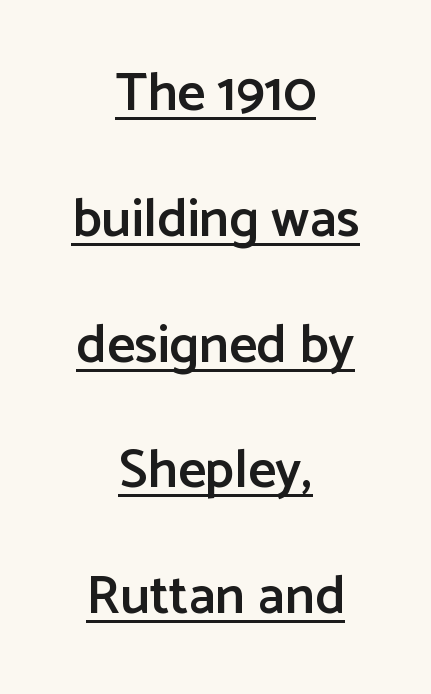
A sans-serif font was chosen for this passage. Beneath each row of characters lies a ruled line. The block of text is sparse from top to bottom, with ample space between rows. The letters are semibold — heavier than regular but short of a full bold. Both edges are ragged and mirror each other, which tells us the setting is centered. Glyph-to-glyph distance matches everyday printed text.
